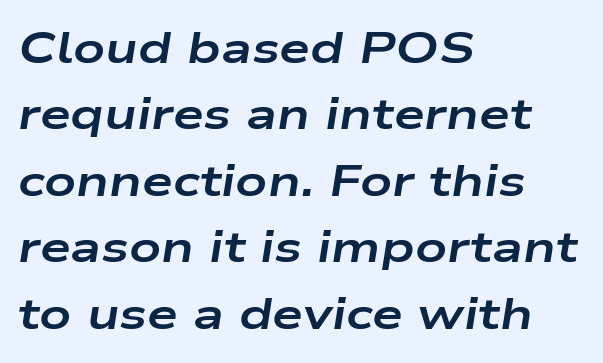
{"italic": "yes", "lean": "right", "slant_degrees": 9, "bold": "yes", "weight": "bold", "width": "wide", "stroke_contrast": "low", "x_height": "medium", "monospaced": "no", "underline": "no", "align": "left", "line_spacing": "normal", "line_spacing_ratio": 1.51, "letter_spacing": "normal", "letter_spacing_em": 0.0, "glyph_px": 44}
